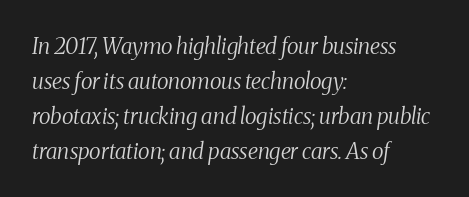
{"italic": "yes", "lean": "right", "slant_degrees": 8, "bold": "no", "underline": "no", "align": "left", "line_spacing": "normal", "line_spacing_ratio": 1.59, "letter_spacing": "normal", "letter_spacing_em": 0.0, "glyph_px": 22}
